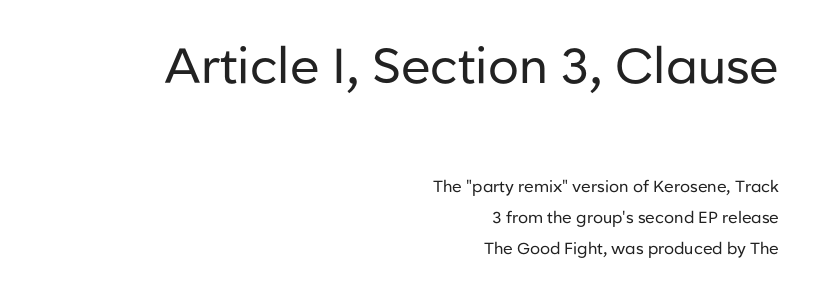
The text was rendered using a sans face with plain stroke endings. Leading: increased. On a weight scale, this lands at 450 or below. Italic: no, the glyphs are upright roman. Descenders are the only things crossing below the line. The emphasis by scale lands on block number one, above.
